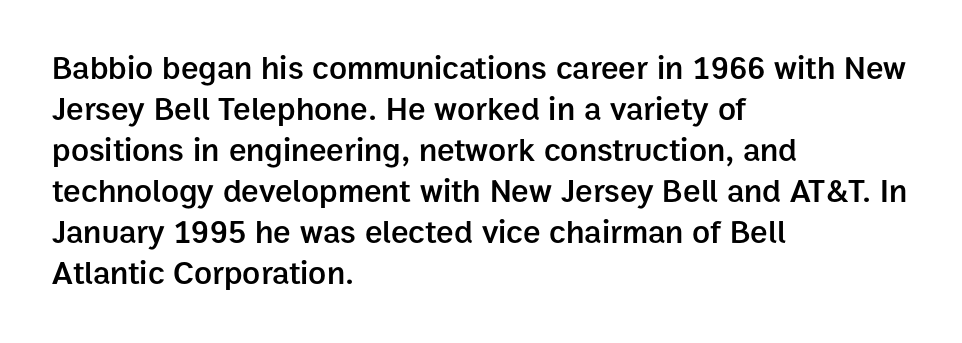
{"serif": "no", "italic": "no", "bold": "semi", "weight": "semibold", "width": "normal", "stroke_contrast": "low", "x_height": "medium", "monospaced": "no", "underline": "no", "align": "left", "line_spacing_ratio": 1.24, "letter_spacing": "normal", "letter_spacing_em": 0.0, "glyph_px": 33}
